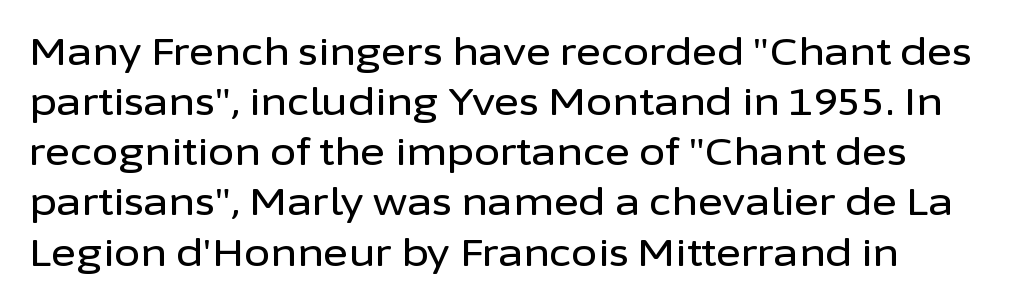
The tracking reads as untouched default to a designer's eye. No italicization has been applied; the sample stays upright. The rows are spaced the way most documents space them. Is this a fixed-width face? No — the glyphs have proportional, varying widths. This rendering employs a face without finishing strokes, i.e., a sans-serif. Lines of text with bare space underneath.
